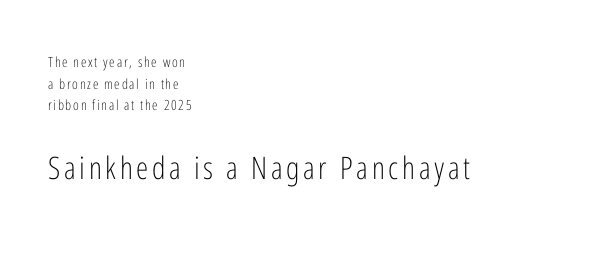
Q: Is the text bold? A: No.
Q: Is the text italic (slanted)? A: No, it is upright.
Q: Is the typeface a serif or a sans-serif typeface? A: Sans-serif.
Q: Is the text underlined? A: No.
Q: How is the paragraph aligned? A: Left-aligned.
Q: Is the spacing between lines tight, normal or loose? A: Normal.
Q: Which block of text is set in a larger size, the first (top) or the second (bottom)? A: The second (bottom) one.
Q: Width (condensed, normal, or wide)? A: Condensed.
Q: Stroke contrast? A: Low.
Q: x-height? A: Medium.
Q: Monospaced? A: No.
